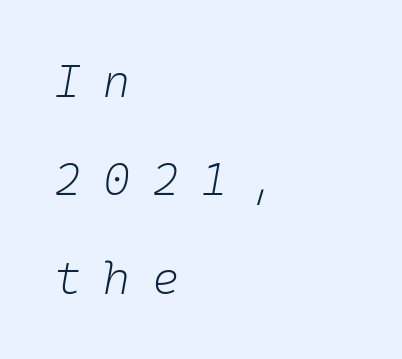
The image shows 46 px light type, italic (leaning right), monospaced; set left-aligned, loose line spacing (2.14x), unusually wide letter spacing (+0.48 em), not underlined; low stroke contrast and a medium x-height.
